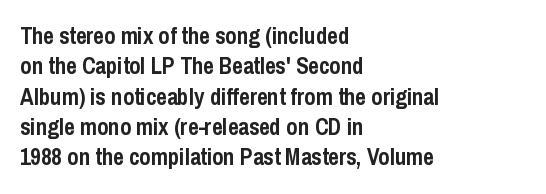
{"italic": "no", "bold": "yes", "underline": "no", "align": "left", "line_spacing": "normal", "line_spacing_ratio": 1.32, "letter_spacing": "normal", "letter_spacing_em": 0.0, "glyph_px": 23}
